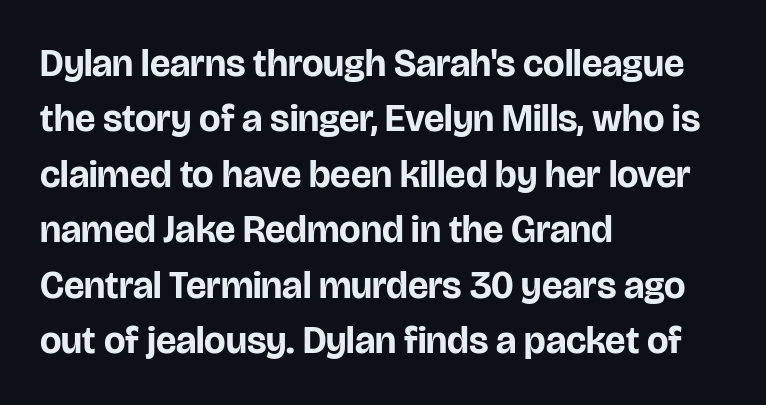
The image shows 38 px bold sans-serif type, upright; set left-aligned, normal line spacing (1.46x), normal letter spacing, not underlined; low stroke contrast and a large x-height.
